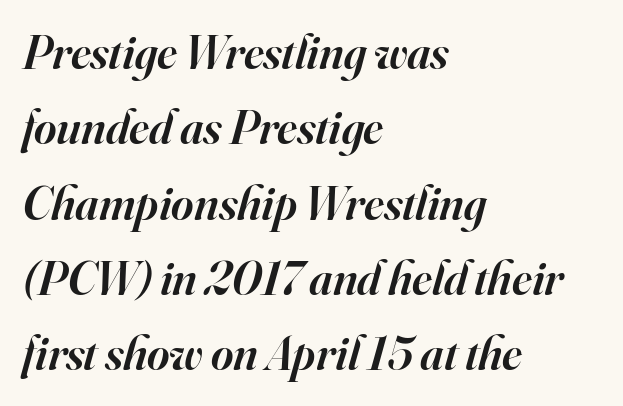
This is moderately heavy type, rendered in semibold. The text carries the slant typical of an italic or oblique font. The face used here is proportionally spaced, like ordinary book or web type. Each new line begins a customary step beneath the previous one.
